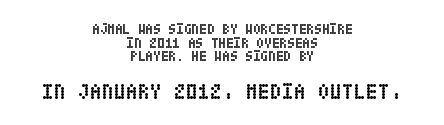
The image shows 22 px bold type, upright; set centered, tight line spacing (0.97x), normal letter spacing, not underlined; the second (bottom) block is 1.57x larger.
